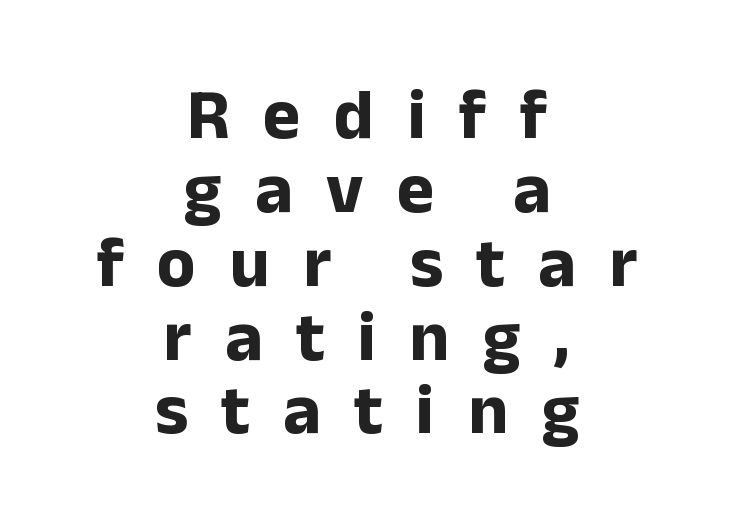
Compared with typical paragraphs, the rows here are closer together. Alignment: centered. Does extra space separate the letters? Yes, quite a lot of it. Think of a printed novel: that variable character pitch is what you see here. These words are printed bold, with thick strokes throughout. Posture: straight, roman, zero tilt.
